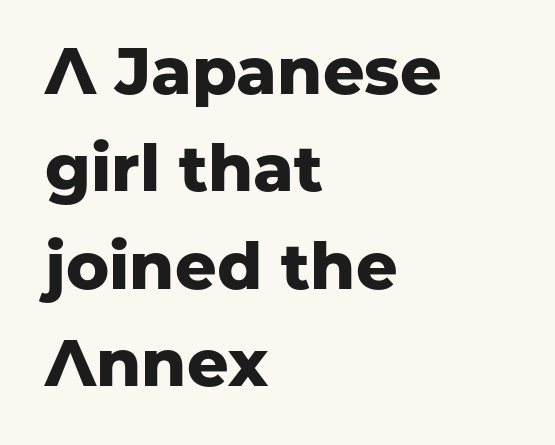
Q: Is the text bold? A: Yes.
Q: Is the text italic (slanted)? A: No, it is upright.
Q: Is the typeface a serif or a sans-serif typeface? A: Sans-serif.
Q: Is the text underlined? A: No.
Q: How is the paragraph aligned? A: Left-aligned.
Q: Is the spacing between letters normal or unusually wide? A: Normal.
Q: Is the spacing between lines tight, normal or loose? A: Normal.
Q: Width (condensed, normal, or wide)? A: Normal.
Q: Stroke contrast? A: Low.
Q: x-height? A: Medium.
Q: Monospaced? A: No.
